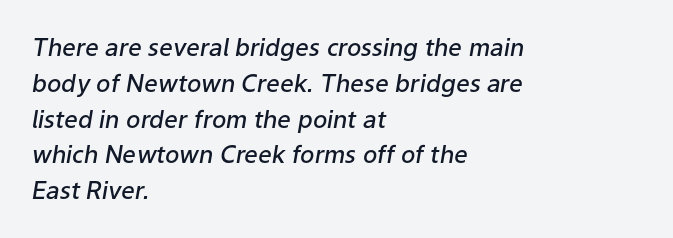
{"italic": "yes", "lean": "right", "slant_degrees": 9, "bold": "semi", "underline": "no", "align": "left", "line_spacing": "normal", "line_spacing_ratio": 1.49, "letter_spacing": "normal", "letter_spacing_em": 0.0, "glyph_px": 24}
